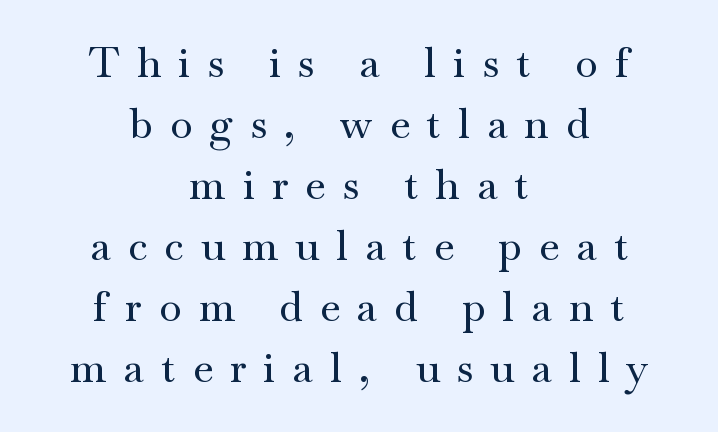
Only glyphs here, with clear space below each row. Proportional: the letters do not fall into vertical columns. How would I describe the line gaps? Plain and ordinary. The rag falls on both sides of this text block equally. The rendering inserts visible extra space after every character.
